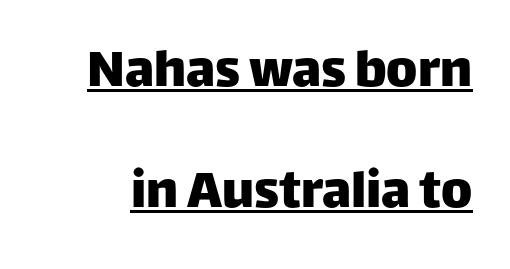
The image shows 59 px sans-serif type, upright; set loose line spacing (2.05x), normal letter spacing, underlined; low stroke contrast and a large x-height.
